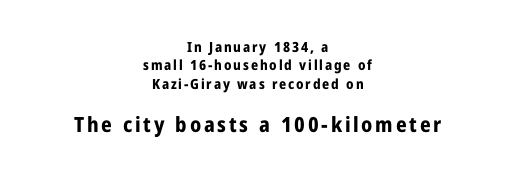
{"italic": "no", "bold": "yes", "underline": "no", "align": "center", "line_spacing": "normal", "line_spacing_ratio": 1.31, "larger_block": "second", "size_ratio": 1.5, "glyph_px": 21}
